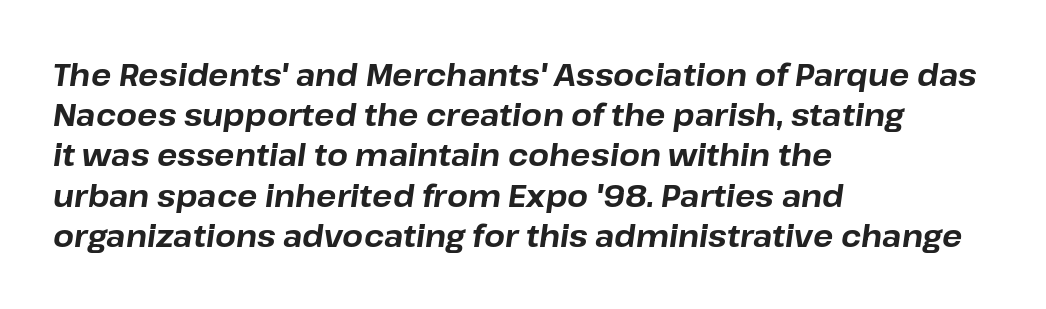
Q: Is the text bold? A: Yes.
Q: Is the text italic (slanted)? A: Yes, it leans right by about 8 degrees.
Q: Is the text underlined? A: No.
Q: How is the paragraph aligned? A: Left-aligned.
Q: Is the spacing between letters normal or unusually wide? A: Normal.
Q: Is the spacing between lines tight, normal or loose? A: Normal.
Q: Width (condensed, normal, or wide)? A: Normal.
Q: Stroke contrast? A: Low.
Q: x-height? A: Medium.
Q: Monospaced? A: No.
